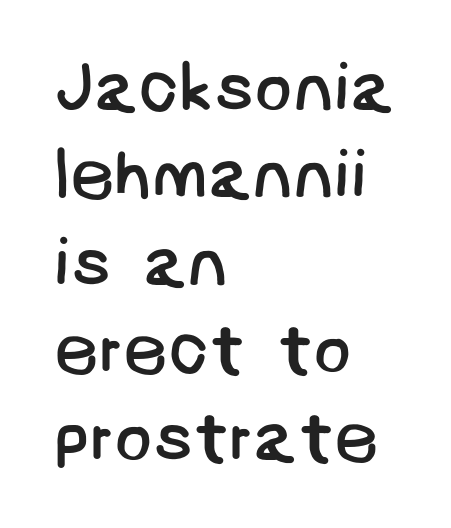
The image shows 70 px regular-weight sans-serif type; set left-aligned, normal line spacing (1.25x), normal letter spacing, not underlined; low stroke contrast and a large x-height.
